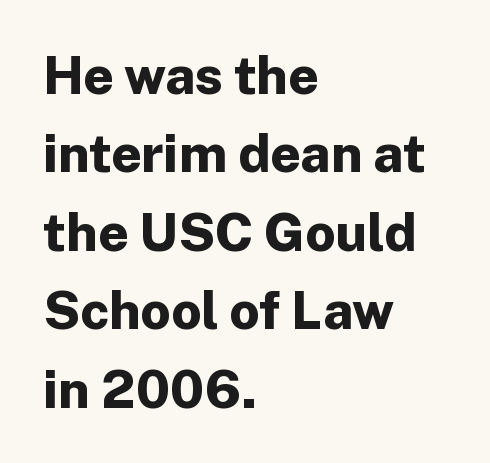
The image shows 53 px bold sans-serif type, upright; set left-aligned, normal line spacing (1.48x), normal letter spacing, not underlined; low stroke contrast and a medium x-height.
